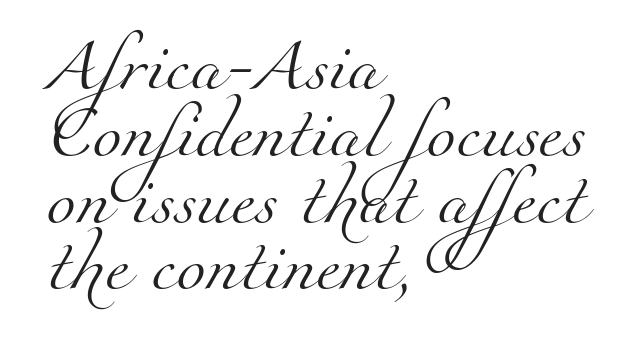
Q: Is the text bold? A: No.
Q: Is the typeface a serif or a sans-serif typeface? A: Serif.
Q: Is the text underlined? A: No.
Q: How is the paragraph aligned? A: Left-aligned.
Q: Is the spacing between letters normal or unusually wide? A: Normal.
Q: Is the spacing between lines tight, normal or loose? A: Normal.
Q: Width (condensed, normal, or wide)? A: Normal.
Q: Stroke contrast? A: Medium.
Q: x-height? A: Small.
Q: Monospaced? A: No.
